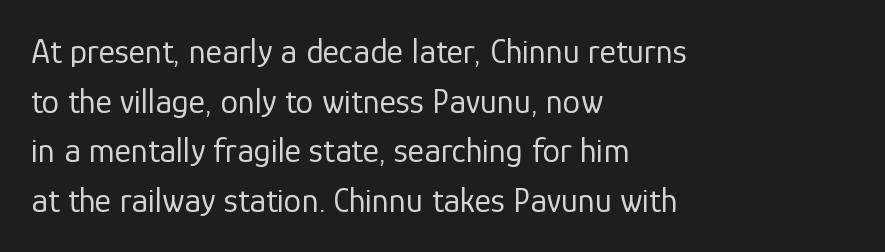
Q: Is the text bold? A: No.
Q: Is the text italic (slanted)? A: No, it is upright.
Q: Is the typeface a serif or a sans-serif typeface? A: Sans-serif.
Q: Is the text underlined? A: No.
Q: How is the paragraph aligned? A: Left-aligned.
Q: Is the spacing between letters normal or unusually wide? A: Normal.
Q: Is the spacing between lines tight, normal or loose? A: Normal.
Q: Width (condensed, normal, or wide)? A: Normal.
Q: Stroke contrast? A: Low.
Q: x-height? A: Medium.
Q: Monospaced? A: No.
